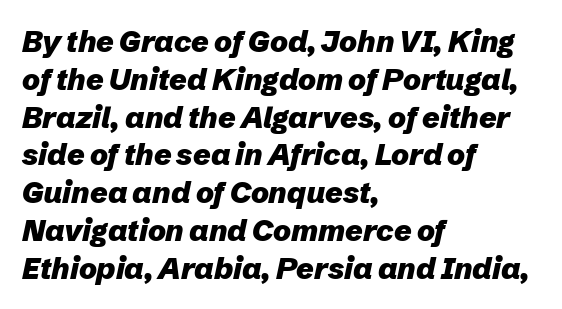
{"italic": "yes", "lean": "right", "slant_degrees": 12, "bold": "yes", "weight": "heavy", "width": "normal", "stroke_contrast": "low", "x_height": "medium", "monospaced": "no", "underline": "no", "align": "left", "line_spacing": "normal", "line_spacing_ratio": 1.26, "letter_spacing": "normal", "letter_spacing_em": 0.0, "glyph_px": 30}
